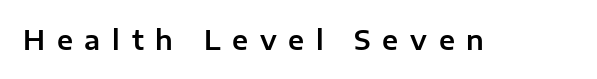
{"italic": "no", "underline": "no", "letter_spacing": "wide", "letter_spacing_em": 0.45, "glyph_px": 26}
